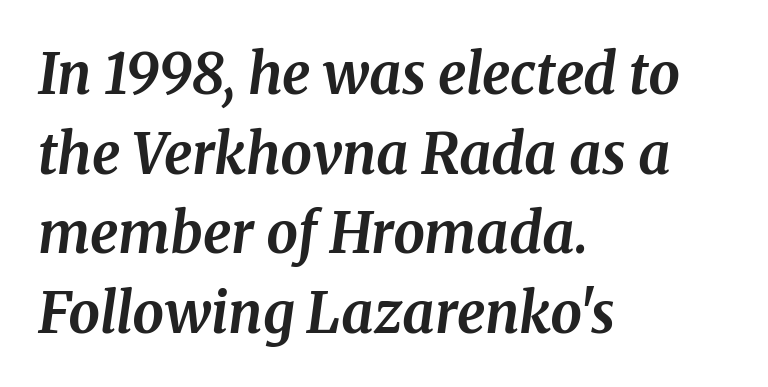
The image shows 56 px bold serif type, italic (leaning right); set left-aligned, normal line spacing (1.42x), normal letter spacing, not underlined; medium stroke contrast and a medium x-height.
